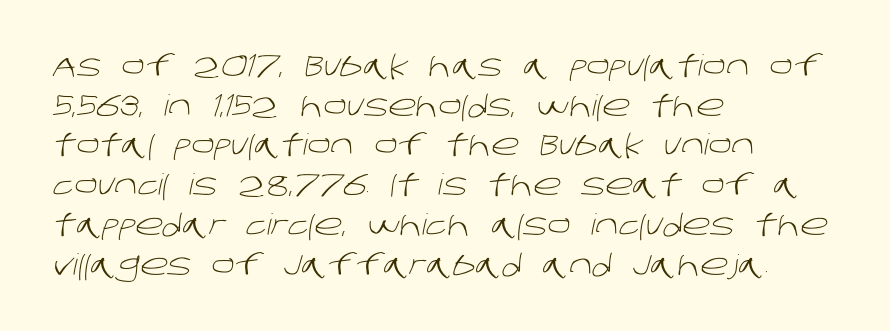
{"serif": "no", "bold": "no", "weight": "light", "width": "normal", "stroke_contrast": "low", "x_height": "large", "monospaced": "no", "underline": "no", "align": "left", "line_spacing": "normal", "line_spacing_ratio": 1.37, "letter_spacing": "normal", "letter_spacing_em": 0.0, "glyph_px": 29}
